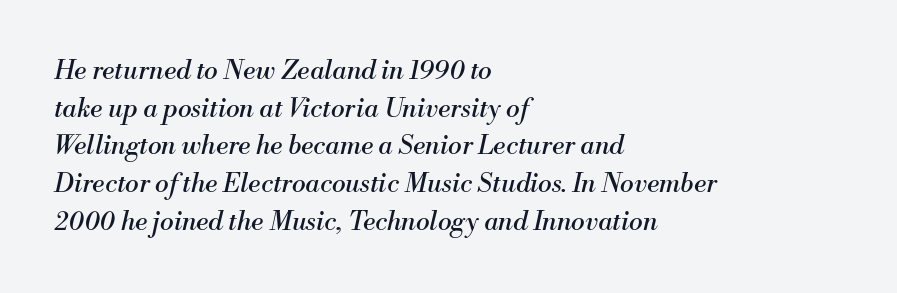
Q: Is the text bold? A: No.
Q: Is the text italic (slanted)? A: Yes, it leans right by about 13 degrees.
Q: Is the text underlined? A: No.
Q: How is the paragraph aligned? A: Left-aligned.
Q: Is the spacing between letters normal or unusually wide? A: Normal.
Q: Is the spacing between lines tight, normal or loose? A: Normal.
